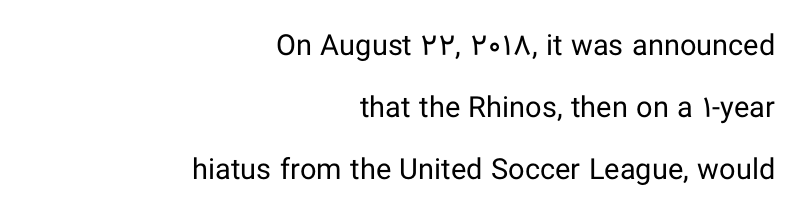
{"serif": "no", "italic": "no", "bold": "no", "weight": "regular", "width": "normal", "stroke_contrast": "low", "x_height": "medium", "monospaced": "no", "underline": "no", "align": "right", "line_spacing": "loose", "line_spacing_ratio": 2.13, "letter_spacing": "normal", "letter_spacing_em": 0.0, "glyph_px": 29}
